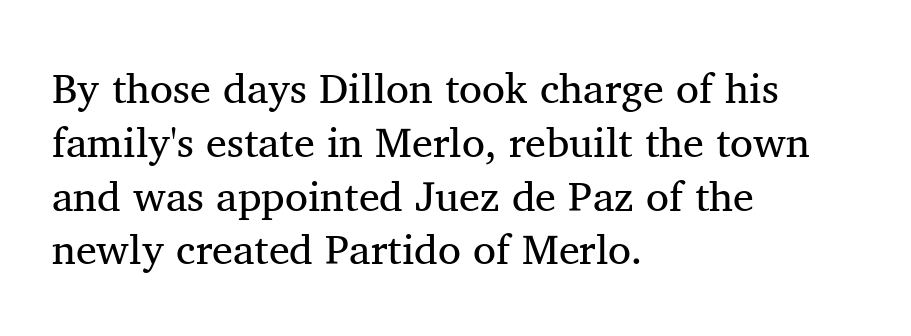
Baseline-to-baseline distance is the conventional proportion of letter height. Here the glyphs are tracked normally, forming tight word shapes. The face used here is seriffed, in the tradition of book romans. Vertical stems look standard width or narrower in stroke. The face used here is proportionally spaced, like ordinary book or web type.
